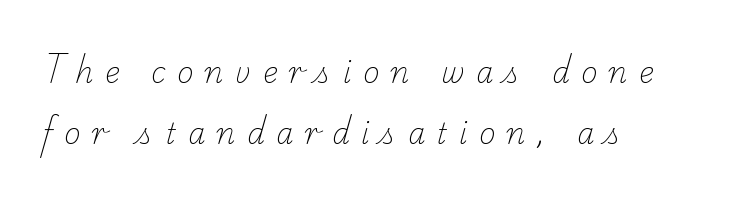
Loose tracking; the words dissolve into strings of separated letters. Summary of weight: not heavy and not bold. How would I describe the line gaps? Wide and relaxed. Does the type have serifs? Yes, each stem ends in a small foot. Line starts are locked; line ends wander. Only glyphs here, with clear space below each row.
